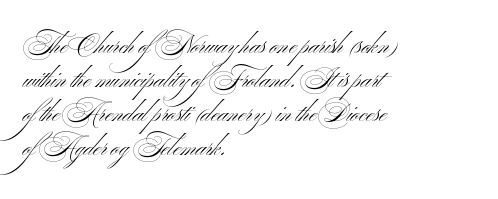
The image shows 25 px text type; set left-aligned, normal line spacing (1.36x), normal letter spacing, not underlined.
